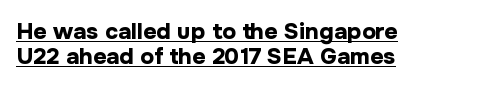
{"italic": "no", "bold": "yes", "underline": "yes", "align": "left", "line_spacing": "tight", "line_spacing_ratio": 1.08, "letter_spacing": "normal", "letter_spacing_em": 0.0, "glyph_px": 23}
